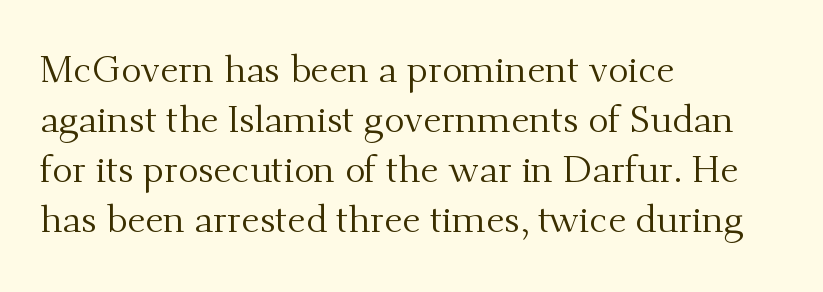
Q: Is the text bold? A: No.
Q: Is the text italic (slanted)? A: No, it is upright.
Q: Is the typeface a serif or a sans-serif typeface? A: Serif.
Q: Is the text underlined? A: No.
Q: How is the paragraph aligned? A: Left-aligned.
Q: Is the spacing between letters normal or unusually wide? A: Normal.
Q: Is the spacing between lines tight, normal or loose? A: Normal.
Q: Width (condensed, normal, or wide)? A: Normal.
Q: Stroke contrast? A: Medium.
Q: x-height? A: Small.
Q: Monospaced? A: No.
